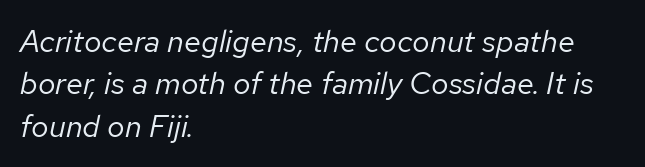
{"italic": "yes", "lean": "right", "slant_degrees": 12, "bold": "no", "weight": "regular", "width": "normal", "stroke_contrast": "low", "x_height": "medium", "monospaced": "no", "underline": "no", "align": "left", "line_spacing": "normal", "line_spacing_ratio": 1.37, "letter_spacing": "normal", "letter_spacing_em": 0.0, "glyph_px": 31}
